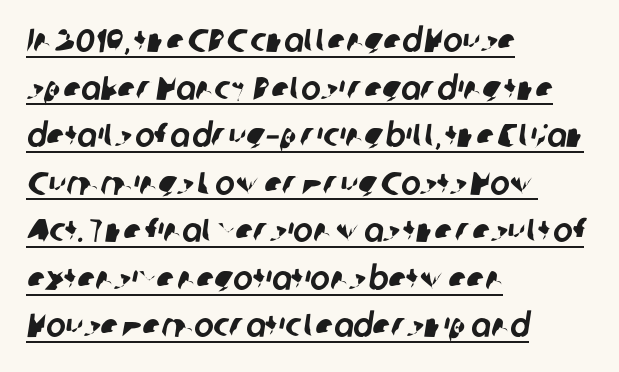
The image shows 33 px sans-serif type; set left-aligned, normal line spacing (1.44x), normal letter spacing, underlined; low stroke contrast and a medium x-height.
